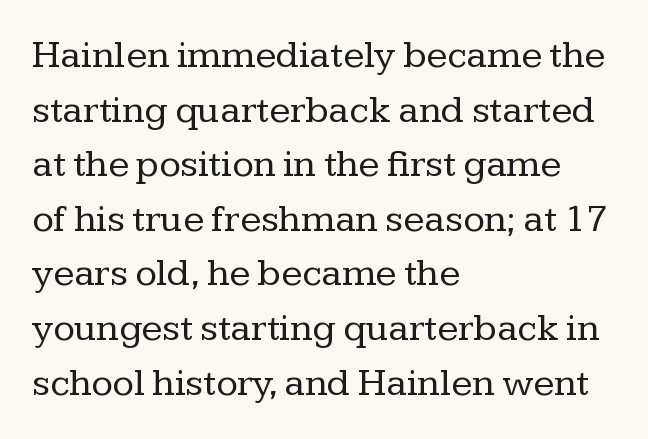
Q: Is the text bold? A: No.
Q: Is the text italic (slanted)? A: No, it is upright.
Q: Is the typeface a serif or a sans-serif typeface? A: Serif.
Q: Is the text underlined? A: No.
Q: How is the paragraph aligned? A: Left-aligned.
Q: Is the spacing between letters normal or unusually wide? A: Normal.
Q: Is the spacing between lines tight, normal or loose? A: Normal.
Q: Width (condensed, normal, or wide)? A: Normal.
Q: Stroke contrast? A: Low.
Q: x-height? A: Medium.
Q: Monospaced? A: No.
